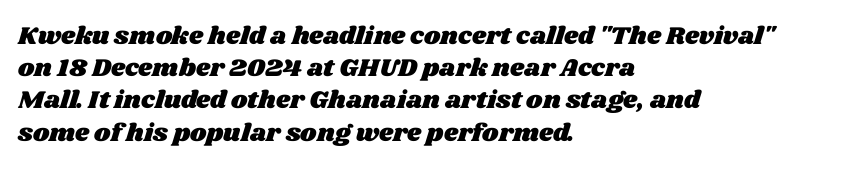
Q: Is the text underlined? A: No.
Q: How is the paragraph aligned? A: Left-aligned.
Q: Is the spacing between letters normal or unusually wide? A: Normal.
Q: Is the spacing between lines tight, normal or loose? A: Normal.
